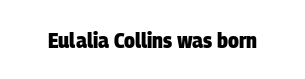
{"bold": "yes", "underline": "no", "letter_spacing": "normal", "letter_spacing_em": 0.0, "glyph_px": 22}
